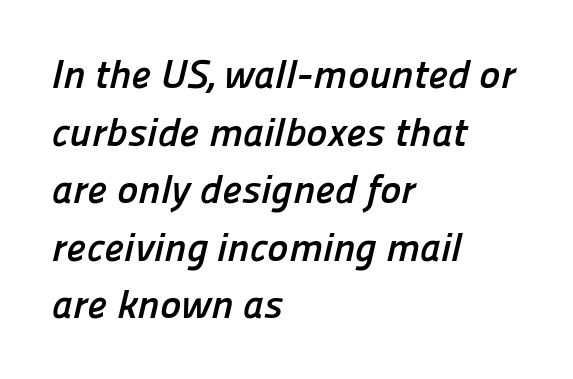
The image shows 40 px semibold sans-serif type; set left-aligned, normal line spacing (1.44x), normal letter spacing, not underlined; low stroke contrast and a medium x-height.
